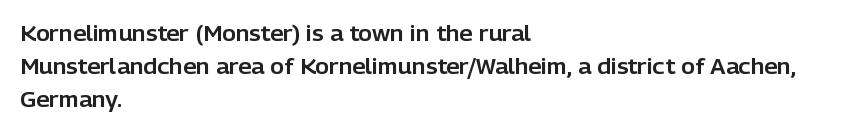
{"italic": "no", "underline": "no", "align": "left", "line_spacing": "normal", "line_spacing_ratio": 1.57, "letter_spacing": "normal", "letter_spacing_em": 0.0, "glyph_px": 21}
